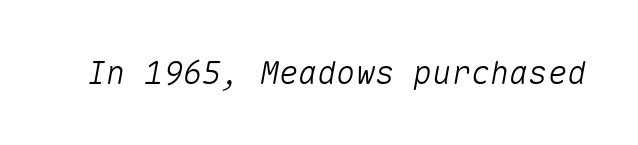
The image shows 32 px text type, italic (leaning right), monospaced; set normal letter spacing, not underlined; medium stroke contrast and a medium x-height.
